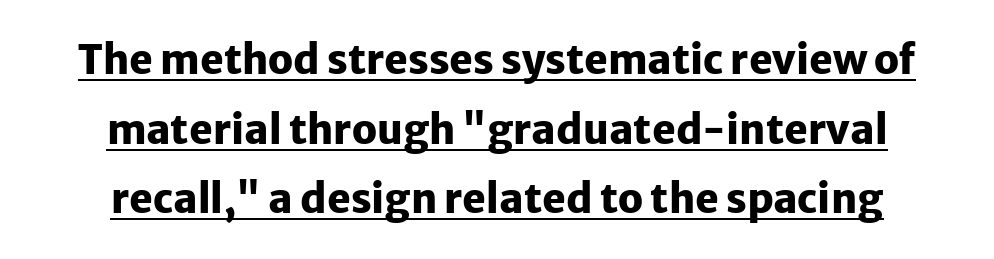
The image shows 40 px heavy sans-serif type, upright; set centered, line spacing 1.74x, normal letter spacing, underlined; low stroke contrast and a medium x-height.
